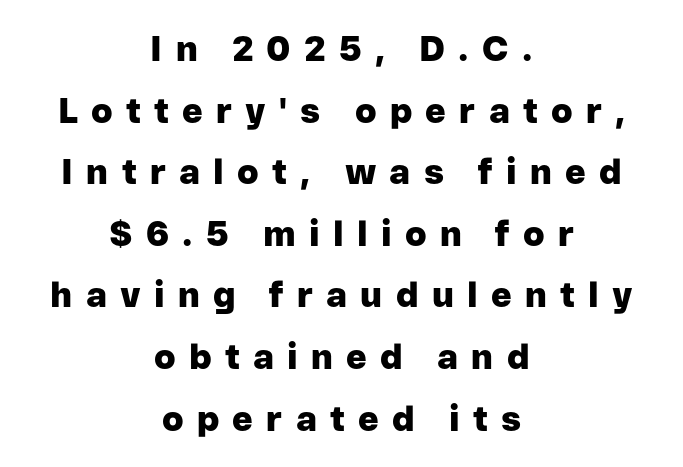
The foot of each line stays bare and open. The compositor balanced each line on the midline. These lines were composed using upright roman letters. Each glyph is drawn with heavy, bold strokes. Short note: letters widely spaced. The passage shown is typeset with a sans-serif family.
